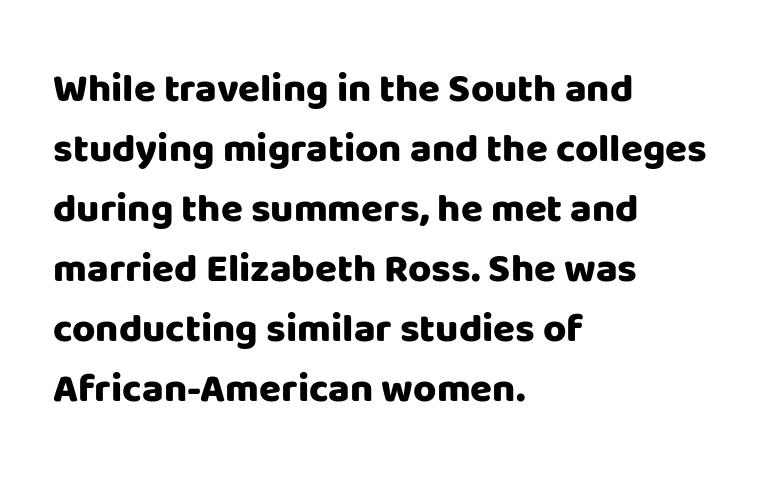
The image shows 40 px heavy sans-serif type, upright; set left-aligned, normal line spacing (1.5x), normal letter spacing, not underlined; low stroke contrast and a large x-height.
